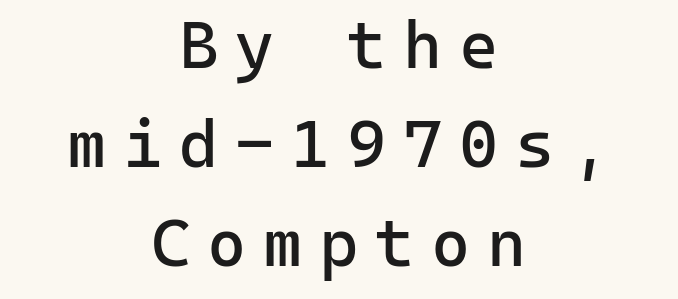
{"serif": "no", "italic": "no", "bold": "no", "weight": "regular", "width": "normal", "stroke_contrast": "low", "x_height": "medium", "monospaced": "yes", "underline": "no", "align": "center", "line_spacing": "normal", "line_spacing_ratio": 1.48, "letter_spacing": "wide", "letter_spacing_em": 0.25, "glyph_px": 67}
